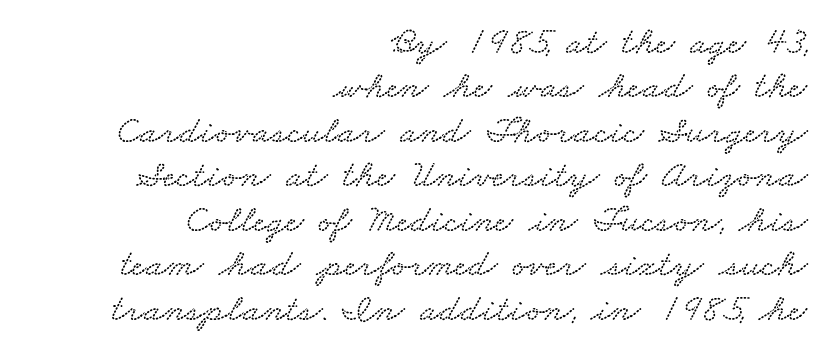
{"width": "wide", "stroke_contrast": "low", "x_height": "small", "monospaced": "no", "underline": "no", "align": "right", "line_spacing": "tight", "line_spacing_ratio": 1.14, "letter_spacing": "normal", "letter_spacing_em": 0.0, "glyph_px": 39}
